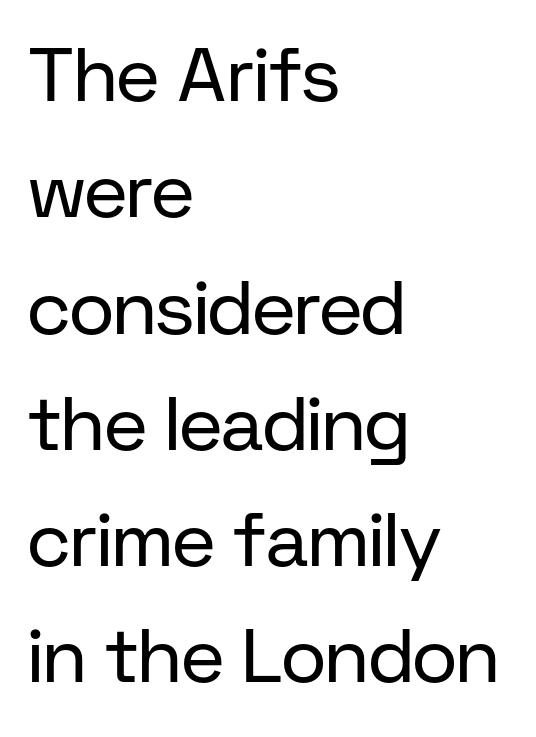
The face used here is proportionally spaced, like ordinary book or web type. The strokes carry an ordinary text weight at most. The zone under the glyphs is completely vacant. Casual observation: everything's shoved over to the left. Italic: no, the glyphs are upright roman. Honestly, the row spacing looks completely unremarkable.
